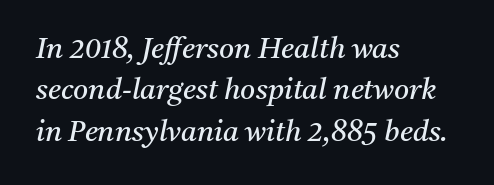
{"serif": "yes", "italic": "yes", "lean": "right", "slant_degrees": 11, "bold": "no", "weight": "regular", "width": "normal", "stroke_contrast": "medium", "x_height": "medium", "monospaced": "no", "underline": "no", "align": "left", "line_spacing": "normal", "line_spacing_ratio": 1.43, "letter_spacing": "normal", "letter_spacing_em": 0.0, "glyph_px": 29}
